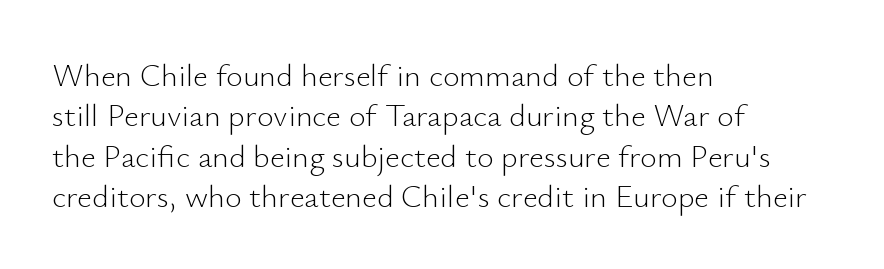
The image shows 32 px light sans-serif type, upright; set left-aligned, normal line spacing (1.26x), normal letter spacing, not underlined; low stroke contrast and a small x-height.
